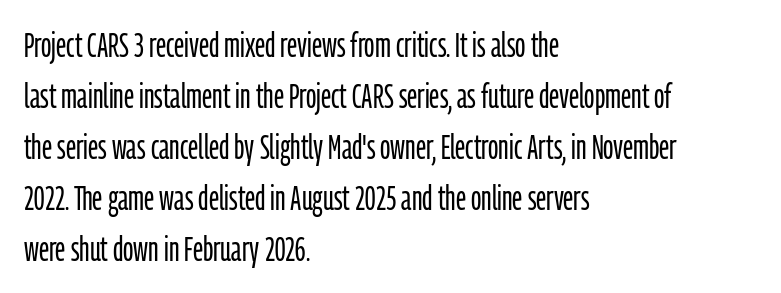
Varying glyph widths throughout — classic text-font behaviour. Nobody touched the tracking dial on this one. Short and long lines alike share a common starting point at left. Beneath every word, the page is bare. The type sits square on the baseline with zero lean.
